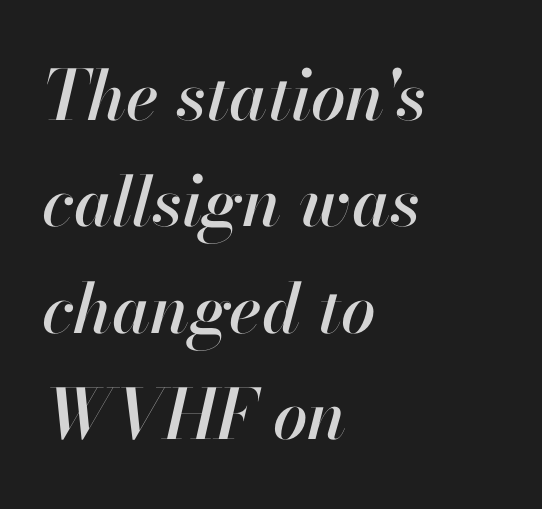
{"italic": "yes", "lean": "right", "slant_degrees": 13, "width": "normal", "stroke_contrast": "high", "x_height": "small", "monospaced": "no", "underline": "no", "align": "left", "line_spacing": "normal", "line_spacing_ratio": 1.54, "letter_spacing": "normal", "letter_spacing_em": 0.0, "glyph_px": 69}
